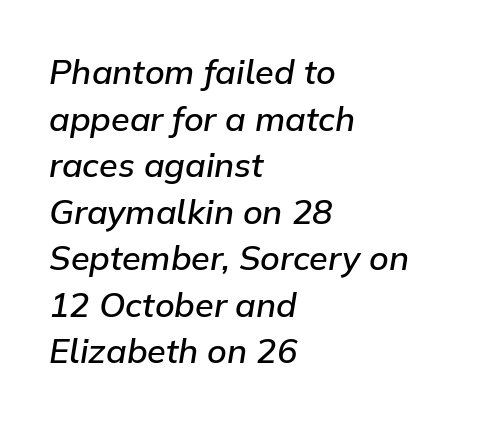
The vertical gap from one line to the next is medium. The axis of the letterforms is tilted away from vertical. The paragraph shown leans on its left margin. Looks like regular typesetting: each glyph gets only the width it needs.
